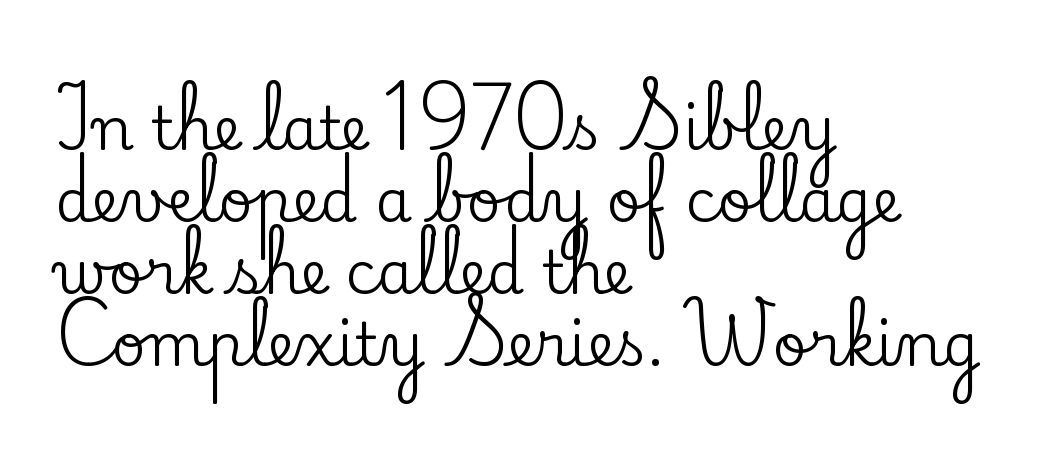
Only glyphs here, with clear space below each row. Do the letters lean? They stand straight. Varying glyph widths throughout — classic text-font behaviour. These lines stack with their left ends in a neat column. This sample uses a serif face.
